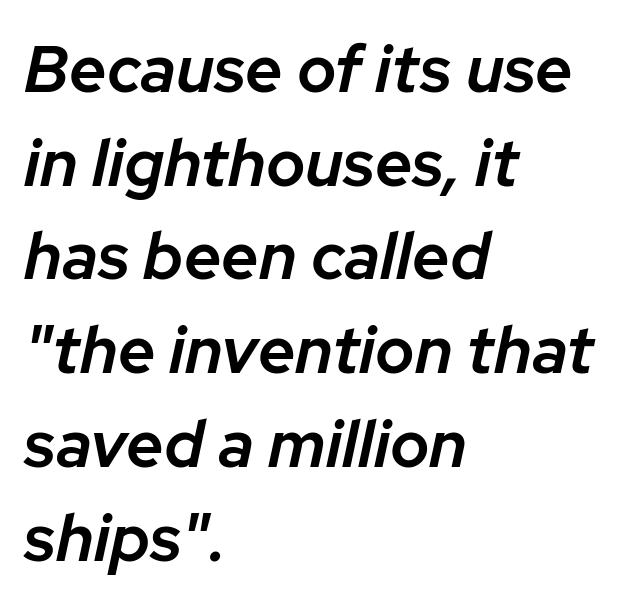
The image shows 66 px semibold type, italic (leaning right); set left-aligned, normal line spacing (1.42x), normal letter spacing, not underlined; low stroke contrast and a medium x-height.
